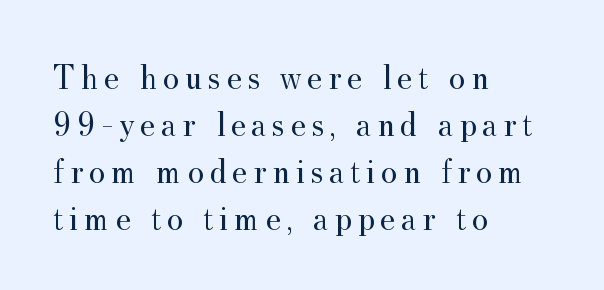
Q: Is the text bold? A: No.
Q: Is the text italic (slanted)? A: No, it is upright.
Q: Is the typeface a serif or a sans-serif typeface? A: Serif.
Q: Is the text underlined? A: No.
Q: How is the paragraph aligned? A: Left-aligned.
Q: Is the spacing between lines tight, normal or loose? A: Normal.
Q: Width (condensed, normal, or wide)? A: Normal.
Q: Stroke contrast? A: Medium.
Q: x-height? A: Small.
Q: Monospaced? A: No.
